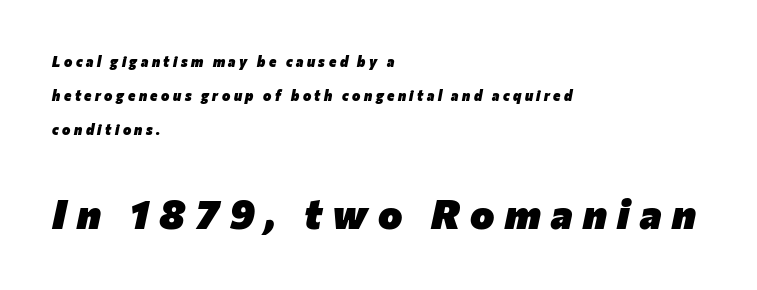
The image shows 41 px heavy type, italic (leaning right); set left-aligned, loose line spacing (2.43x), unusually wide letter spacing (+0.25 em), not underlined; the second (bottom) block is 2.93x larger; low stroke contrast and a medium x-height.
